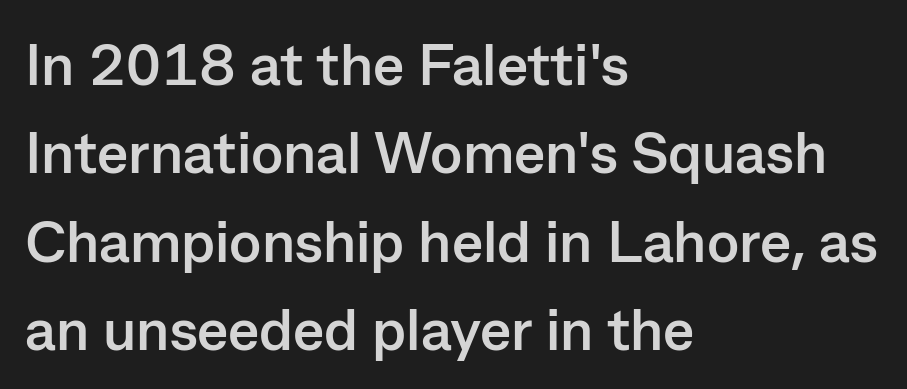
These lines were composed using upright roman letters. In terms of leading, this rendering sits right in the middle. Nothing sits at the stroke ends, so this counts as sans-serif. Each letter keeps its own natural width here, so spacing adapts to shape. Clear beneath every line of the passage. I'd describe the lettering as bold — thick and assertive.
